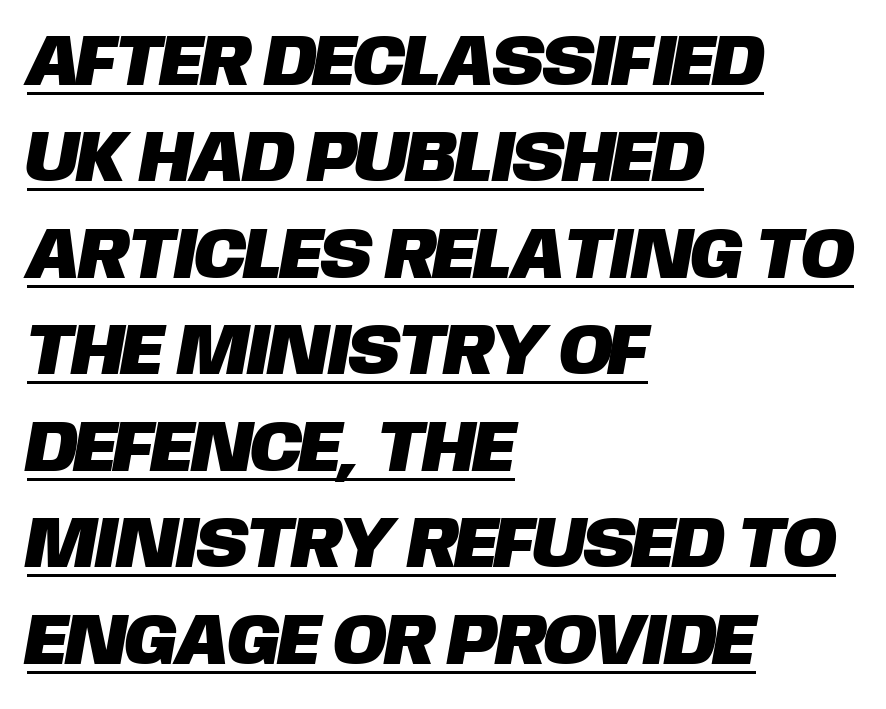
{"serif": "no", "width": "normal", "stroke_contrast": "low", "x_height": "large", "monospaced": "no", "underline": "yes", "align": "left", "line_spacing": "normal", "line_spacing_ratio": 1.34, "letter_spacing": "normal", "letter_spacing_em": 0.0, "glyph_px": 72}
